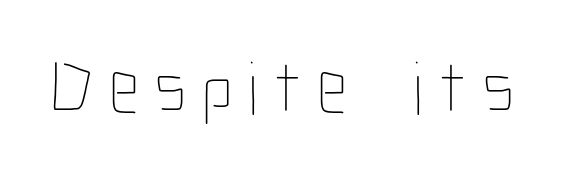
Check under the words: just untouched page. Each stroke keeps to a modest, everyday thickness or less. Does the lettering tilt? It doesn't — this is upright. Inter-character spacing is expanded well beyond the font's built-in metrics.
